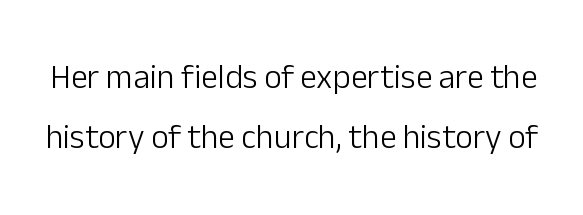
The image shows 34 px light sans-serif type, upright; set line spacing 1.77x, normal letter spacing, not underlined; low stroke contrast and a medium x-height.
